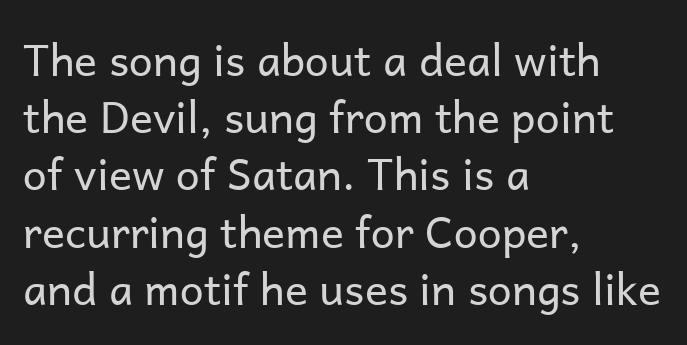
The image shows 43 px regular-weight sans-serif type, upright; set left-aligned, normal line spacing (1.33x), normal letter spacing, not underlined; low stroke contrast and a medium x-height.
